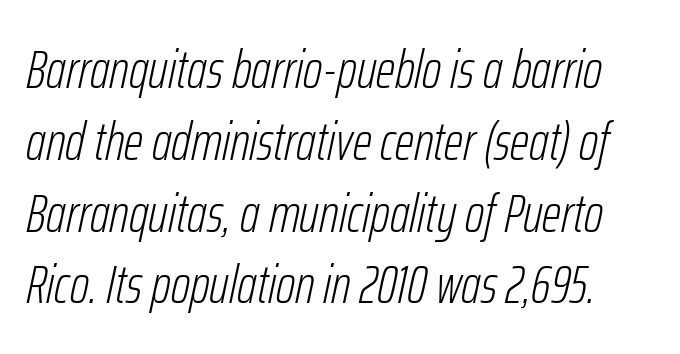
{"italic": "yes", "lean": "right", "slant_degrees": 12, "bold": "no", "weight": "light", "width": "condensed", "stroke_contrast": "low", "x_height": "medium", "monospaced": "no", "underline": "no", "line_spacing": "normal", "line_spacing_ratio": 1.33, "letter_spacing": "normal", "letter_spacing_em": 0.0, "glyph_px": 54}
